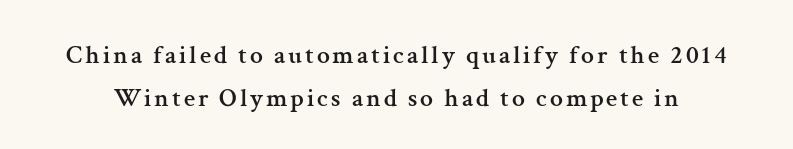
Q: Is the text italic (slanted)? A: No, it is upright.
Q: Is the text underlined? A: No.
Q: Is the spacing between lines tight, normal or loose? A: Normal.
